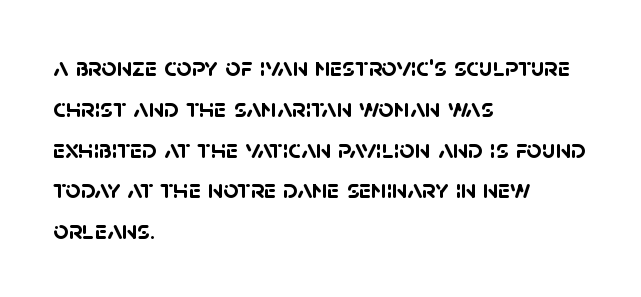
The image shows 27 px bold type; set left-aligned, normal line spacing (1.51x), normal letter spacing, not underlined.
